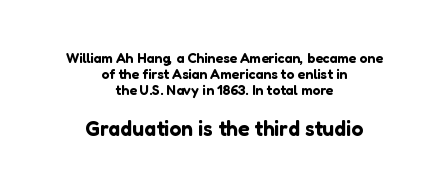
{"italic": "no", "underline": "no", "align": "center", "line_spacing_ratio": 1.16, "letter_spacing": "normal", "letter_spacing_em": 0.0, "larger_block": "second", "size_ratio": 1.5, "glyph_px": 21}
